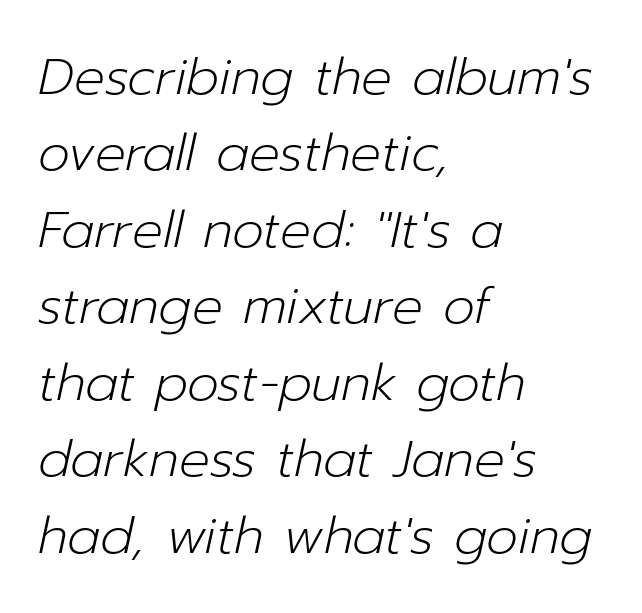
The image shows 51 px light type, italic (leaning right); set left-aligned, normal line spacing (1.5x), normal letter spacing, not underlined; low stroke contrast and a medium x-height.
